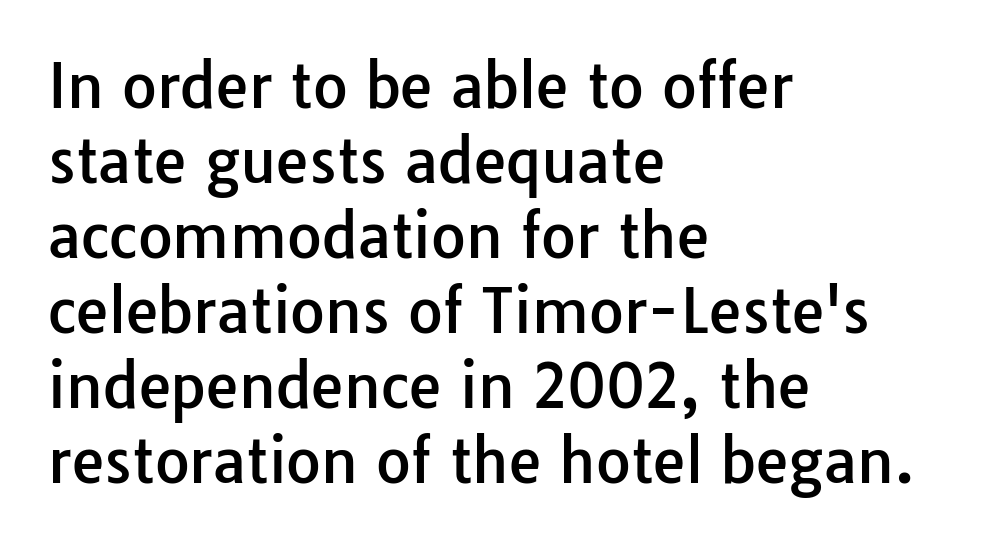
{"serif": "no", "italic": "no", "width": "normal", "stroke_contrast": "low", "x_height": "medium", "monospaced": "no", "underline": "no", "align": "left", "line_spacing": "normal", "line_spacing_ratio": 1.25, "letter_spacing": "normal", "letter_spacing_em": 0.0, "glyph_px": 60}
